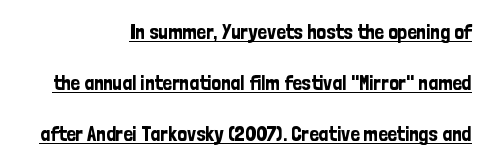
Q: Is the text italic (slanted)? A: No, it is upright.
Q: Is the text underlined? A: Yes.
Q: How is the paragraph aligned? A: Right-aligned.
Q: Is the spacing between letters normal or unusually wide? A: Normal.
Q: Is the spacing between lines tight, normal or loose? A: Loose.
